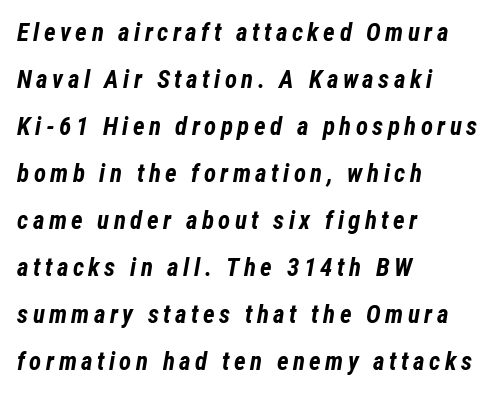
Q: Is the text bold? A: Yes.
Q: Is the text italic (slanted)? A: Yes, it leans right by about 12 degrees.
Q: Is the text underlined? A: No.
Q: How is the paragraph aligned? A: Left-aligned.
